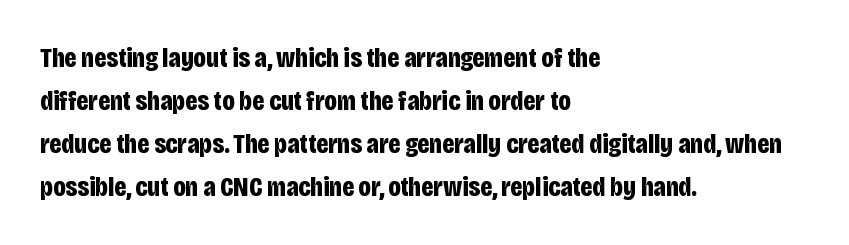
The image shows 28 px bold, condensed sans-serif type, upright; set left-aligned, normal line spacing (1.54x), normal letter spacing, not underlined; low stroke contrast and a large x-height.
